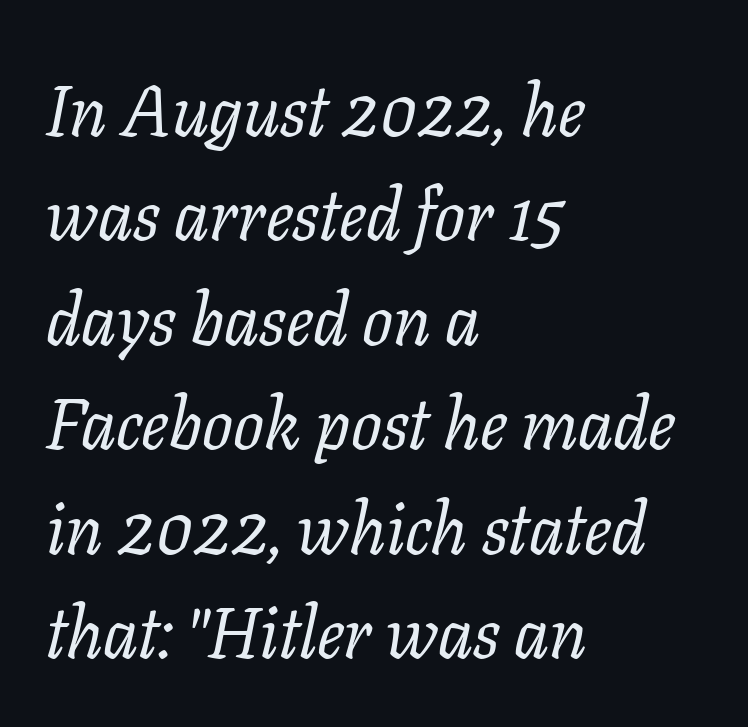
The image shows 72 px regular-weight serif type, italic (leaning right); set left-aligned, normal line spacing (1.45x), normal letter spacing, not underlined; low stroke contrast and a medium x-height.
